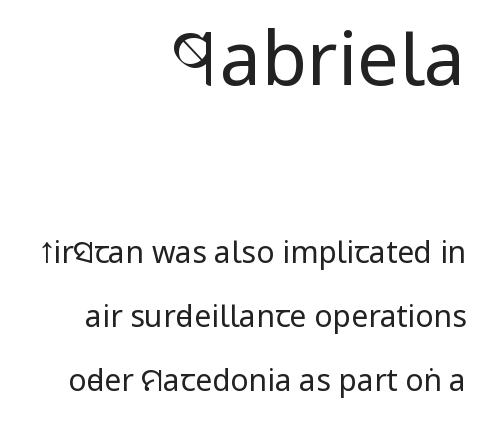
{"serif": "no", "italic": "no", "bold": "no", "weight": "regular", "width": "condensed", "stroke_contrast": "low", "x_height": "large", "monospaced": "no", "underline": "no", "align": "right", "line_spacing": "loose", "line_spacing_ratio": 2.14, "letter_spacing": "normal", "letter_spacing_em": 0.0, "larger_block": "first", "size_ratio": 2.47, "glyph_px": 74}
